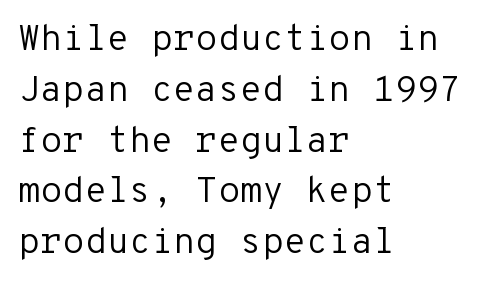
{"serif": "no", "italic": "no", "bold": "no", "weight": "regular", "width": "normal", "stroke_contrast": "low", "x_height": "medium", "monospaced": "yes", "underline": "no", "align": "left", "line_spacing": "normal", "line_spacing_ratio": 1.41, "letter_spacing": "normal", "letter_spacing_em": 0.0, "glyph_px": 36}
